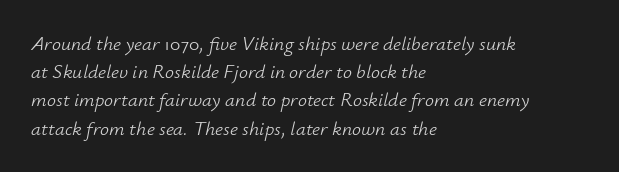
{"italic": "yes", "lean": "right", "slant_degrees": 12, "bold": "no", "underline": "no", "align": "left", "line_spacing": "normal", "line_spacing_ratio": 1.41, "letter_spacing": "normal", "letter_spacing_em": 0.0, "glyph_px": 20}
